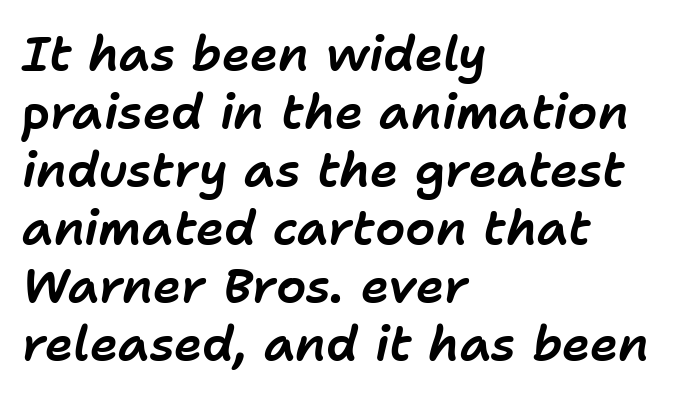
The rendering anchors every line to the left-hand side. Each letter keeps its own natural width here, so spacing adapts to shape. Quick note: italic. The string is rendered with underlining switched off. Honestly, the letter spacing is just normal — you wouldn't notice it.
